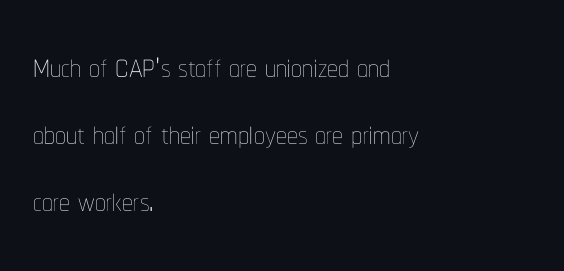
Q: Is the text bold? A: No.
Q: Is the text italic (slanted)? A: No, it is upright.
Q: Is the text underlined? A: No.
Q: How is the paragraph aligned? A: Left-aligned.
Q: Is the spacing between letters normal or unusually wide? A: Normal.
Q: Is the spacing between lines tight, normal or loose? A: Normal.
Q: Width (condensed, normal, or wide)? A: Condensed.
Q: Stroke contrast? A: Low.
Q: x-height? A: Medium.
Q: Monospaced? A: No.
